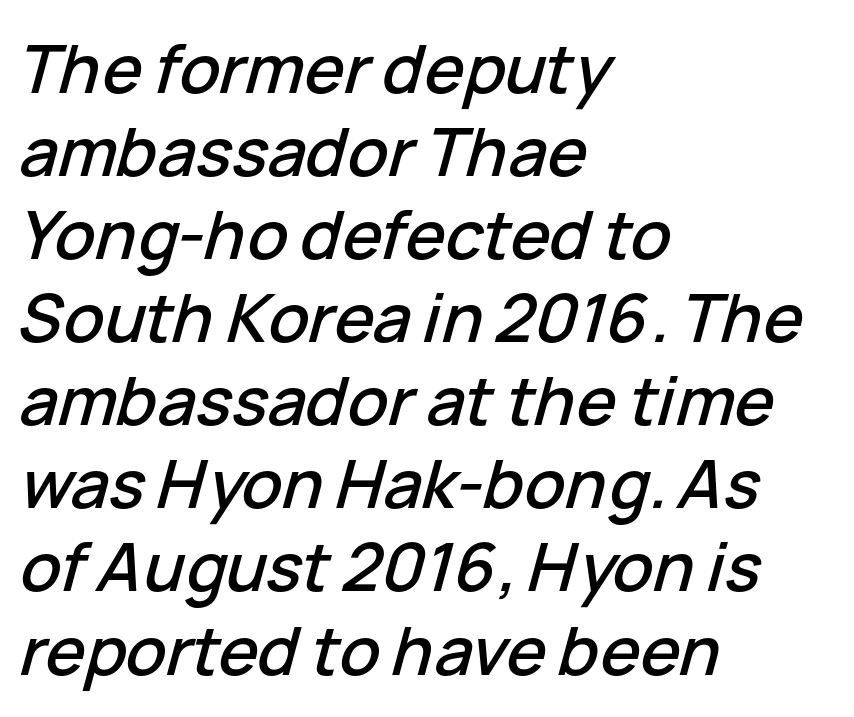
The image shows 67 px text type, italic (leaning right); set left-aligned, line spacing 1.24x, normal letter spacing, not underlined; low stroke contrast and a medium x-height.
